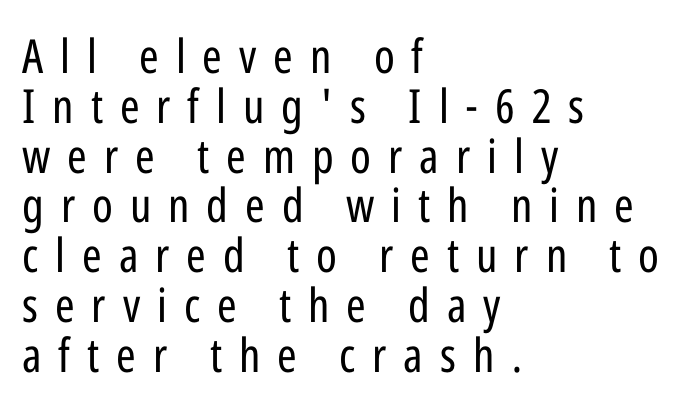
The image shows 47 px regular-weight, condensed sans-serif type, upright; set left-aligned, tight line spacing (1.06x), unusually wide letter spacing (+0.36 em), not underlined; low stroke contrast and a medium x-height.
